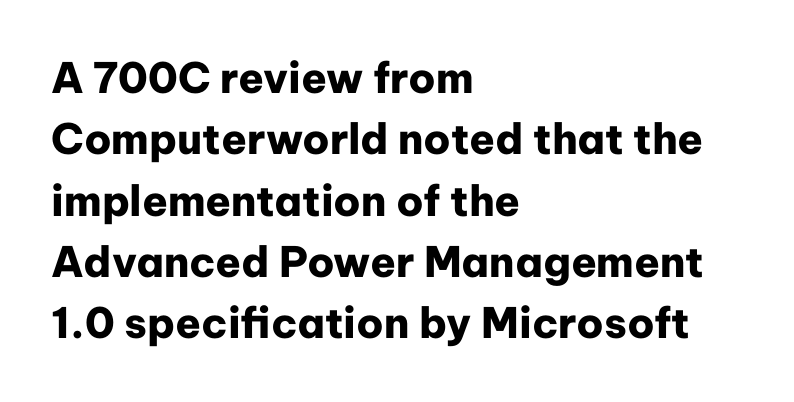
{"serif": "no", "italic": "no", "bold": "yes", "weight": "heavy", "width": "normal", "stroke_contrast": "low", "x_height": "medium", "monospaced": "no", "underline": "no", "align": "left", "line_spacing": "normal", "line_spacing_ratio": 1.46, "letter_spacing": "normal", "letter_spacing_em": 0.0, "glyph_px": 42}
